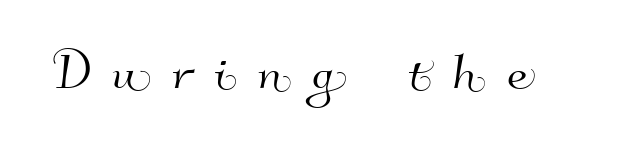
{"serif": "no", "width": "normal", "stroke_contrast": "high", "x_height": "small", "monospaced": "no", "underline": "no", "letter_spacing": "wide", "letter_spacing_em": 0.32, "glyph_px": 66}
